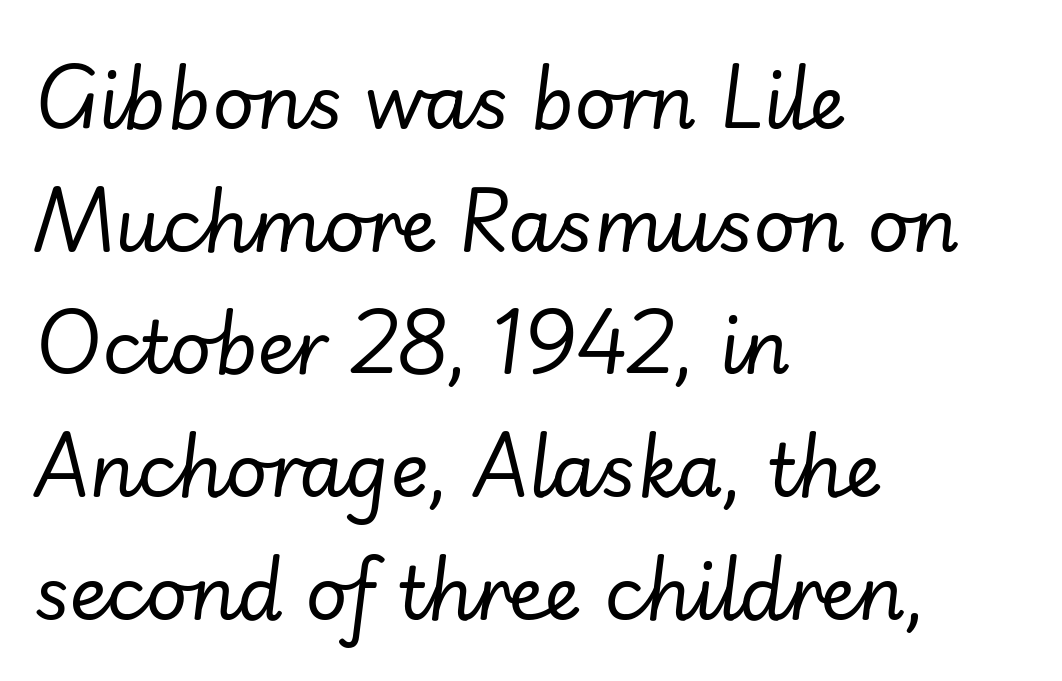
{"italic": "yes", "lean": "right", "slant_degrees": 7, "bold": "no", "weight": "regular", "width": "normal", "stroke_contrast": "low", "x_height": "small", "monospaced": "no", "underline": "no", "align": "left", "line_spacing": "normal", "line_spacing_ratio": 1.68, "letter_spacing": "normal", "letter_spacing_em": 0.0, "glyph_px": 73}
